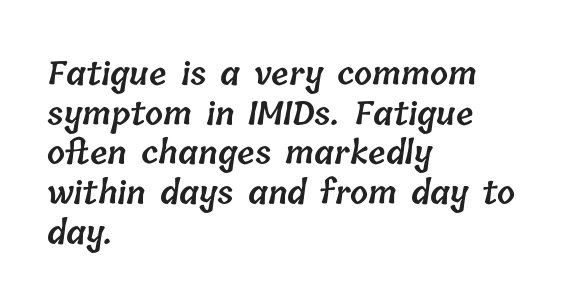
The baseline area is clear. Think of a printed novel: that variable character pitch is what you see here. What weight is shown? A semibold, between regular and bold. Inter-character spacing is left at the font's built-in metrics.
